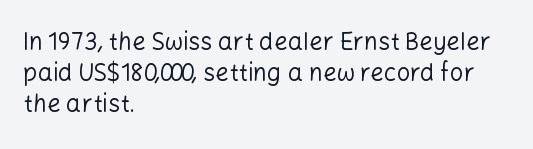
{"italic": "no", "bold": "no", "underline": "no", "align": "left", "line_spacing": "normal", "line_spacing_ratio": 1.29, "letter_spacing": "normal", "letter_spacing_em": 0.0, "glyph_px": 24}
